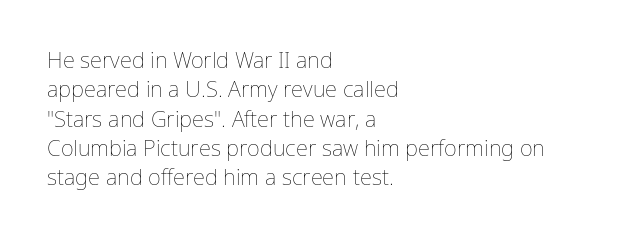
{"italic": "no", "bold": "no", "underline": "no", "align": "left", "line_spacing": "normal", "line_spacing_ratio": 1.33, "letter_spacing": "normal", "letter_spacing_em": 0.0, "glyph_px": 22}
